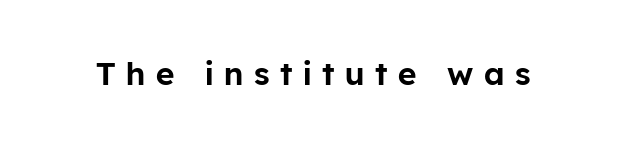
{"serif": "no", "italic": "no", "width": "normal", "stroke_contrast": "low", "x_height": "medium", "monospaced": "no", "underline": "no", "letter_spacing": "wide", "letter_spacing_em": 0.33, "glyph_px": 32}
